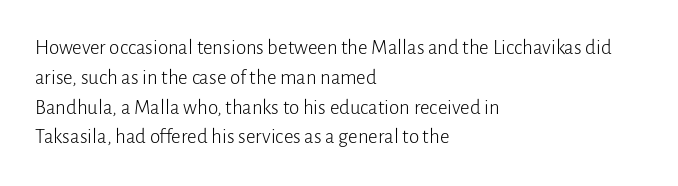
The image shows 21 px text type, upright; set left-aligned, normal line spacing (1.42x), normal letter spacing, not underlined.
